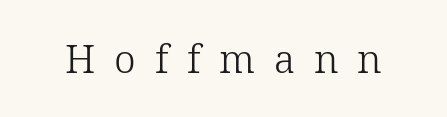
The image shows 39 px light serif type, upright; set unusually wide letter spacing (+0.48 em), not underlined; low stroke contrast and a medium x-height.
